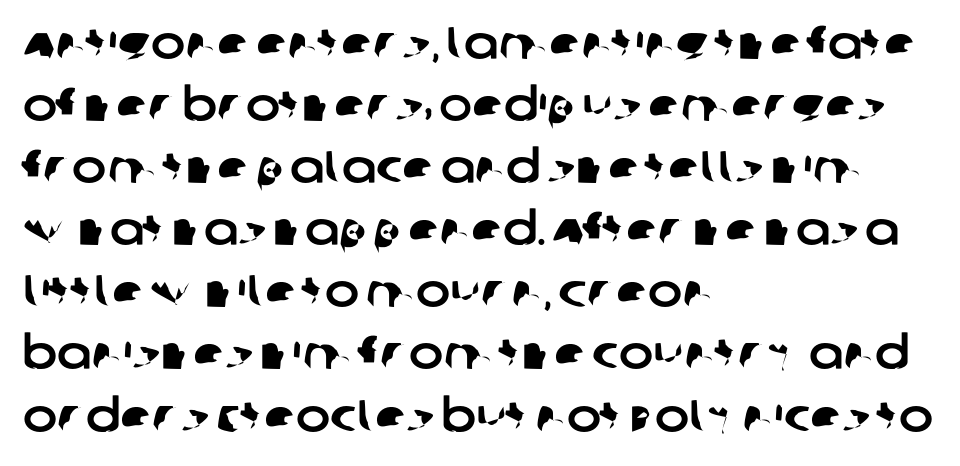
{"serif": "no", "width": "normal", "stroke_contrast": "low", "x_height": "large", "monospaced": "no", "underline": "no", "align": "left", "line_spacing": "normal", "line_spacing_ratio": 1.35, "letter_spacing": "normal", "letter_spacing_em": 0.0, "glyph_px": 46}
